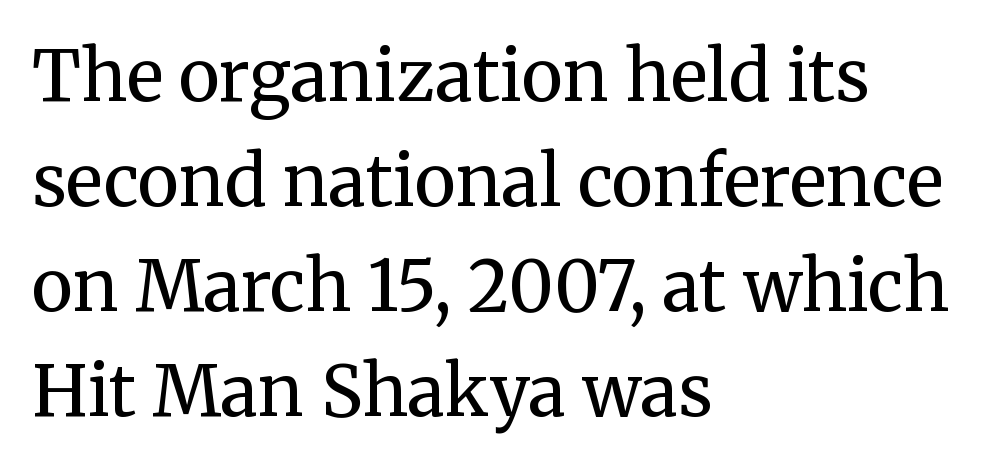
Clear beneath every line of the passage. Posture: upright roman. Spacing between characters is what you'd get straight out of the box. Alignment: flush left. Horizontal bands of white between lines are of average thickness. The letters advance in unequal steps, a hallmark of proportional type.
